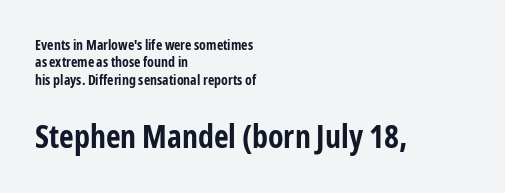
The image shows 32 px bold, condensed sans-serif type, upright; set left-aligned, line spacing 1.24x, normal letter spacing, not underlined; the second (bottom) block is 2.29x larger; low stroke contrast and a medium x-height.
